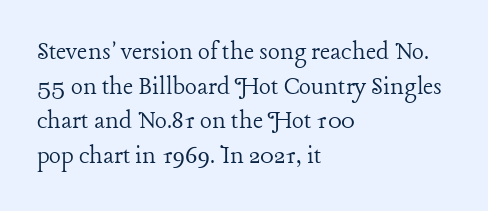
{"serif": "yes", "italic": "no", "bold": "no", "weight": "light", "width": "normal", "stroke_contrast": "low", "x_height": "medium", "monospaced": "no", "underline": "no", "align": "left", "line_spacing_ratio": 1.24, "letter_spacing": "normal", "letter_spacing_em": 0.0, "glyph_px": 28}
